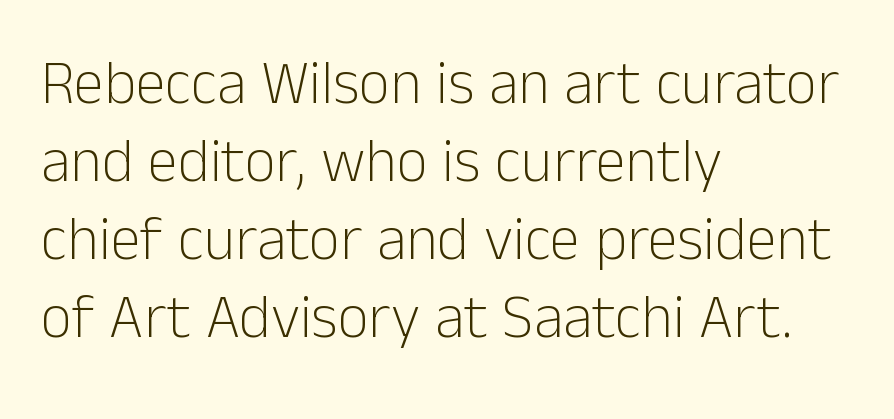
Q: Is the text bold? A: No.
Q: Is the text italic (slanted)? A: No, it is upright.
Q: Is the typeface a serif or a sans-serif typeface? A: Sans-serif.
Q: Is the text underlined? A: No.
Q: How is the paragraph aligned? A: Left-aligned.
Q: Is the spacing between letters normal or unusually wide? A: Normal.
Q: Is the spacing between lines tight, normal or loose? A: Normal.
Q: Width (condensed, normal, or wide)? A: Normal.
Q: Stroke contrast? A: Low.
Q: x-height? A: Medium.
Q: Monospaced? A: No.
